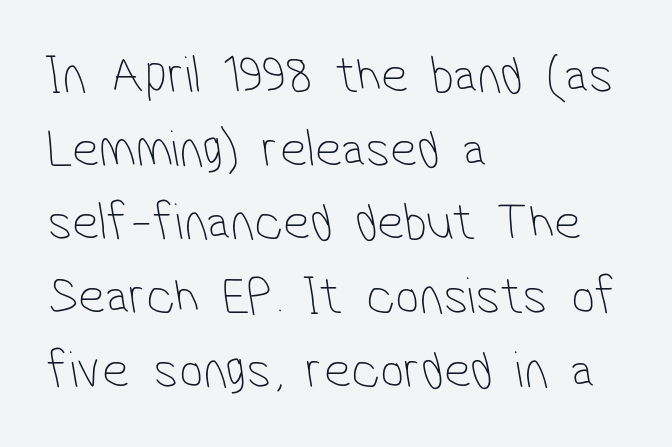
Whoever set this chose a conventional vertical rhythm. Heaviness? Minimal to ordinary, like unemphasized prose. The foot of each line stays bare and open. The lines are quadded left.
